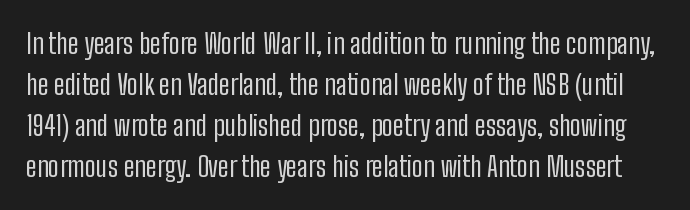
Q: Is the text bold? A: No.
Q: Is the text italic (slanted)? A: No, it is upright.
Q: Is the typeface a serif or a sans-serif typeface? A: Sans-serif.
Q: Is the text underlined? A: No.
Q: Is the spacing between letters normal or unusually wide? A: Normal.
Q: Is the spacing between lines tight, normal or loose? A: Normal.
Q: Width (condensed, normal, or wide)? A: Condensed.
Q: Stroke contrast? A: Low.
Q: x-height? A: Medium.
Q: Monospaced? A: No.
